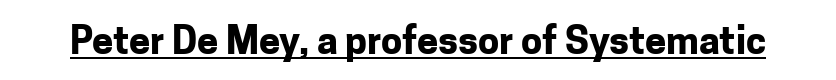
Quick note: underline on. Nope, not italic — everything's standing straight. Think of a printed novel: that variable character pitch is what you see here. Tracking value appears to be zero — textbook default spacing. Weight check: bold — yes, fully. Classification — sans serif.
